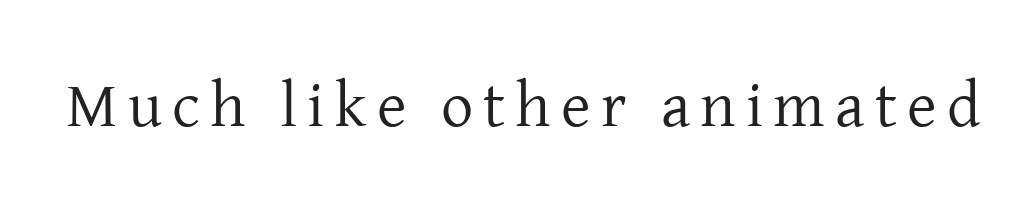
{"serif": "yes", "italic": "no", "bold": "no", "weight": "regular", "width": "normal", "stroke_contrast": "low", "x_height": "medium", "monospaced": "no", "underline": "no", "glyph_px": 64}
